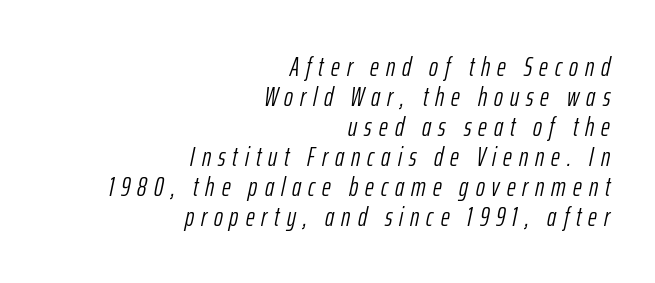
Slanted lettering throughout. Bare-footed words on every line. Where is the straight margin? On the right. Horizontal bands of white between lines are thin slivers. This rendering widens character spacing well past its baseline value. Weight: regular or lighter.
